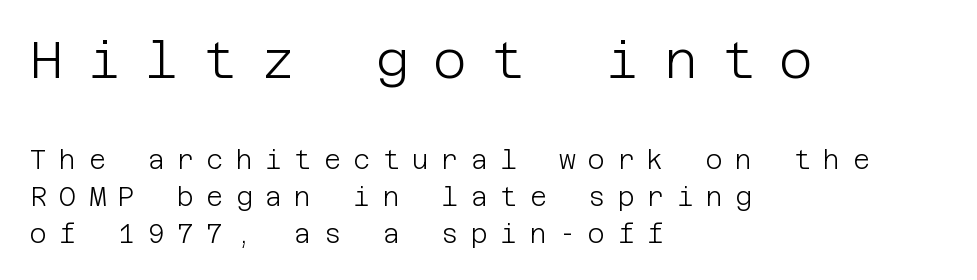
Successive baselines arrive at the customary interval. The setting favours the left margin, as ordinary paragraphs usually do. Caption: expanded tracking, letters set apart. The specimen omits any rule beneath the text block's lines.
